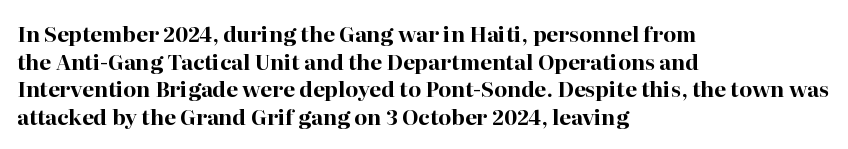
{"italic": "no", "bold": "yes", "underline": "no", "align": "left", "line_spacing": "normal", "line_spacing_ratio": 1.31, "letter_spacing": "normal", "letter_spacing_em": 0.0, "glyph_px": 21}
